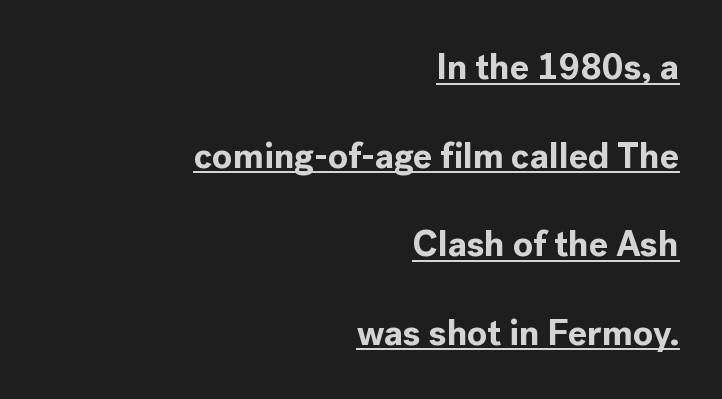
What weight is shown? A full bold with thick strokes. Looks like regular typesetting: each glyph gets only the width it needs. Posture: upright roman. The typeface chosen for these lines omits serifs. Loosely led — the rows are spread out. A baseline rule has been typeset under these characters.
